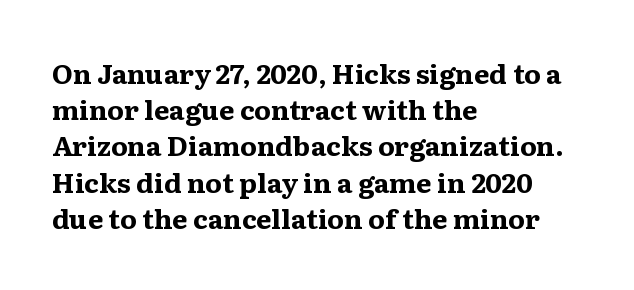
Does the weight exceed regular? Yes, all the way to bold. Inter-character spacing is left at the font's built-in metrics. If you drew a ruler down the left edge, every line would touch it. Only glyphs here, with clear space below each row. This sample keeps an unexceptional amount of space between lines.
